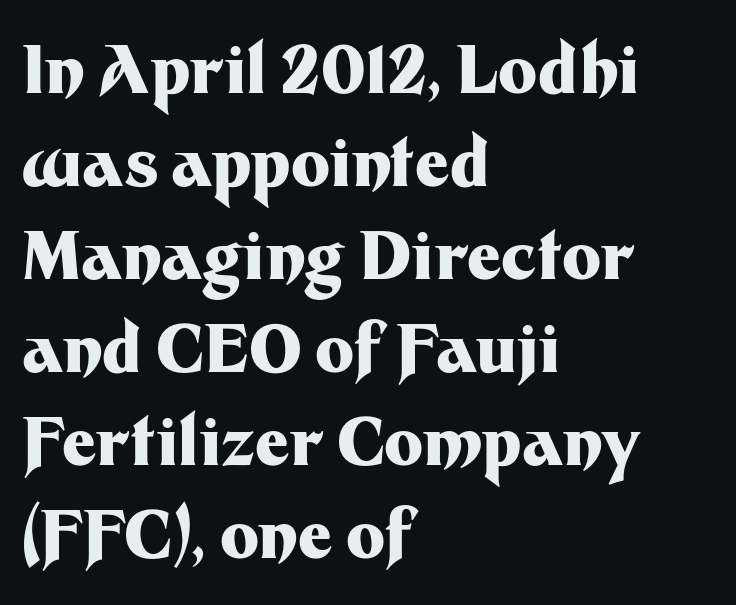
If you measured baseline to baseline, you'd find a middling distance. A dark, heavy texture on the line: the type is bold. Anything drawn beneath the words? Only blank space. Quick note: not italic, upright. Note the varied advance widths — an 'i' is clearly narrower than an 'm'. Tracking value appears to be zero — textbook default spacing.
